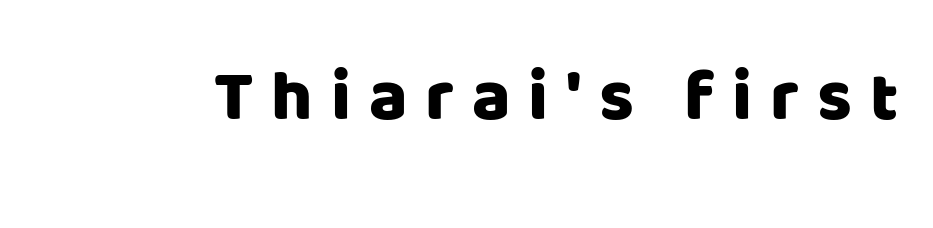
{"serif": "no", "italic": "no", "width": "normal", "stroke_contrast": "low", "x_height": "large", "monospaced": "no", "underline": "no", "letter_spacing": "wide", "letter_spacing_em": 0.25, "glyph_px": 71}
